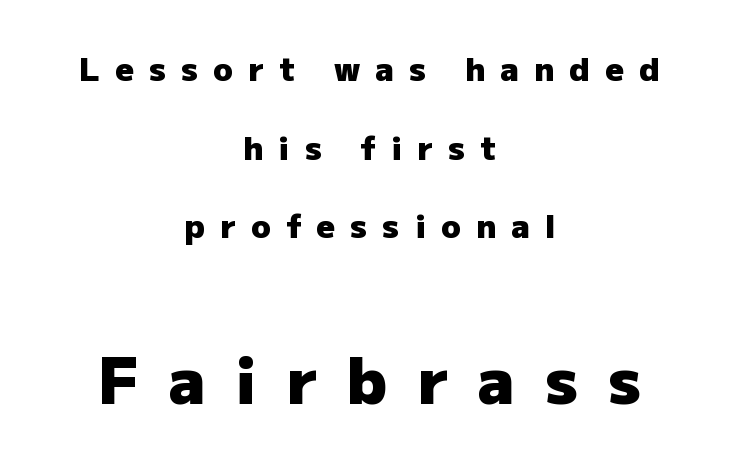
{"serif": "no", "italic": "no", "bold": "yes", "weight": "heavy", "width": "normal", "stroke_contrast": "low", "x_height": "medium", "monospaced": "no", "underline": "no", "align": "center", "line_spacing": "loose", "line_spacing_ratio": 2.46, "letter_spacing": "wide", "letter_spacing_em": 0.48, "larger_block": "second", "size_ratio": 1.97, "glyph_px": 63}
